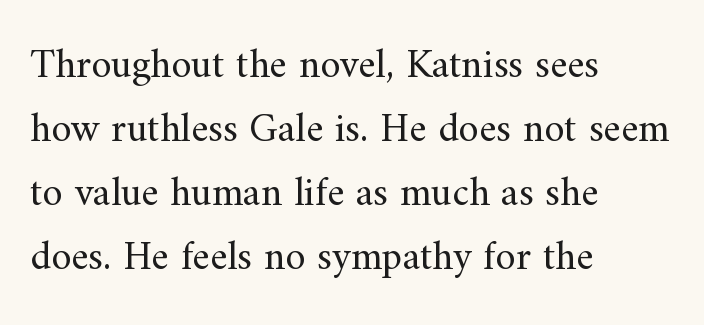
The image shows 41 px regular-weight serif type, upright; set left-aligned, normal line spacing (1.56x), normal letter spacing, not underlined; medium stroke contrast and a small x-height.
